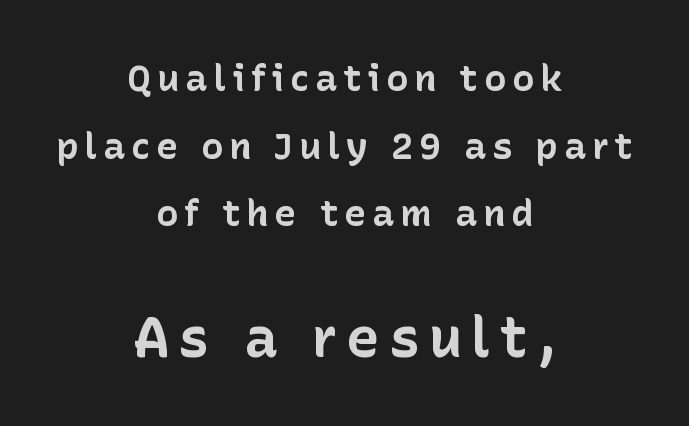
The font is running at its bold setting. Just letters on the line, the space beneath them empty. This sample has the flowing, uneven cadence of proportional lettering. Centered paragraph, ragged on both sides. The glyphs in this specimen are sans serif. Posture: straight, roman, zero tilt.
